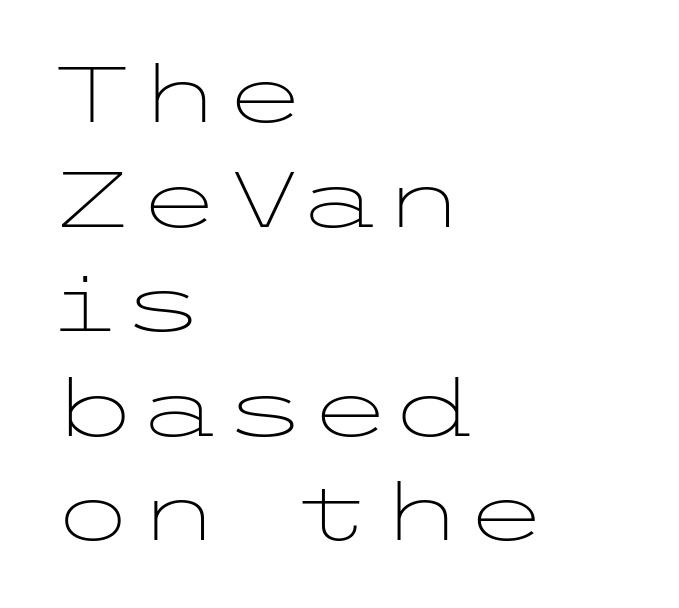
The image shows 78 px light, wide sans-serif type, upright; set left-aligned, normal line spacing (1.34x), normal letter spacing, not underlined; low stroke contrast and a medium x-height.
